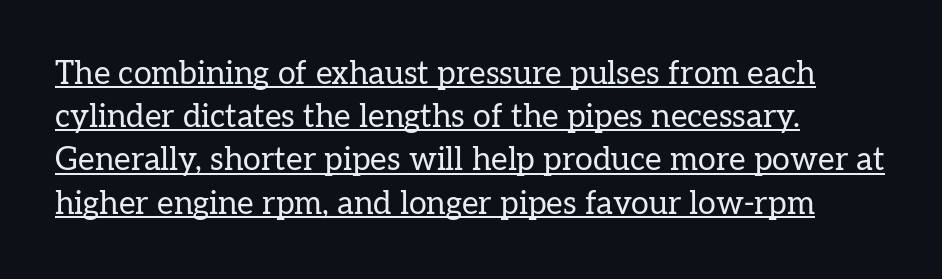
Q: Is the text bold? A: No.
Q: Is the text italic (slanted)? A: No, it is upright.
Q: Is the typeface a serif or a sans-serif typeface? A: Serif.
Q: Is the text underlined? A: Yes.
Q: How is the paragraph aligned? A: Left-aligned.
Q: Is the spacing between letters normal or unusually wide? A: Normal.
Q: Is the spacing between lines tight, normal or loose? A: Normal.
Q: Width (condensed, normal, or wide)? A: Normal.
Q: Stroke contrast? A: Low.
Q: x-height? A: Medium.
Q: Monospaced? A: No.
